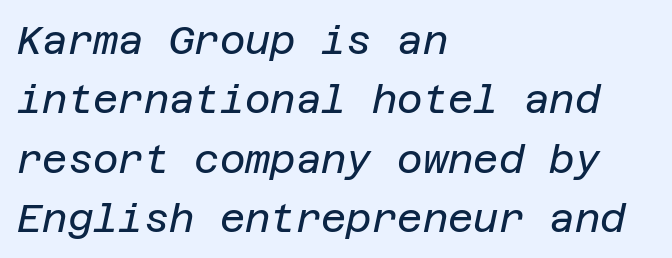
{"italic": "yes", "lean": "right", "slant_degrees": 12, "bold": "no", "weight": "regular", "width": "normal", "stroke_contrast": "low", "x_height": "large", "underline": "no", "align": "left", "line_spacing": "normal", "line_spacing_ratio": 1.52, "letter_spacing": "normal", "letter_spacing_em": 0.0, "glyph_px": 39}
